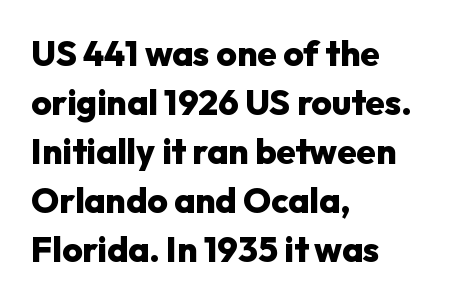
The image shows 35 px heavy sans-serif type, upright; set left-aligned, normal line spacing (1.4x), normal letter spacing, not underlined; low stroke contrast and a medium x-height.
